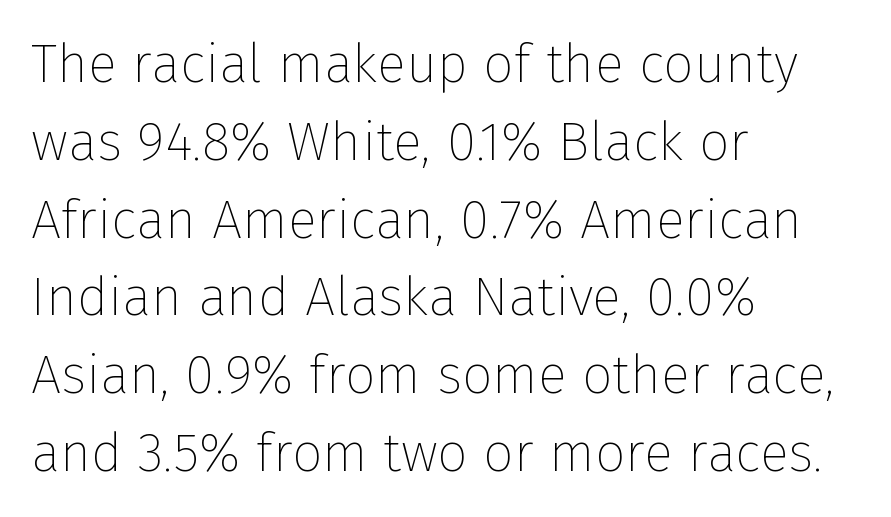
The image shows 54 px thin sans-serif type, upright; set left-aligned, normal line spacing (1.44x), normal letter spacing, not underlined; low stroke contrast and a medium x-height.
